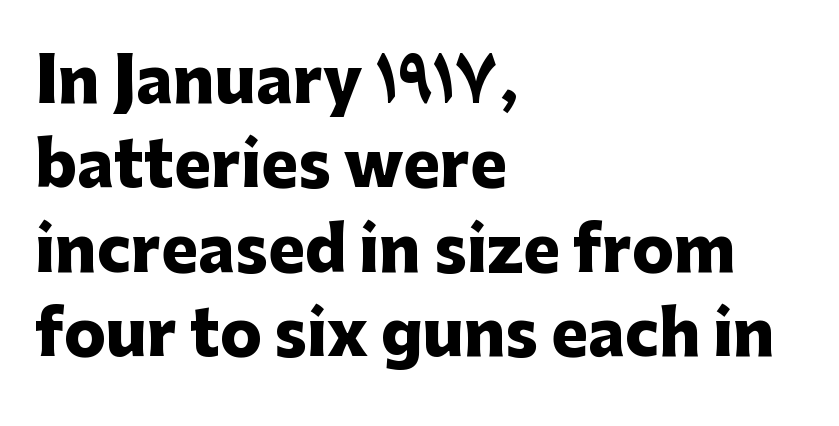
The image shows 62 px heavy sans-serif type, upright; set left-aligned, normal line spacing (1.36x), normal letter spacing, not underlined; low stroke contrast and a medium x-height.
